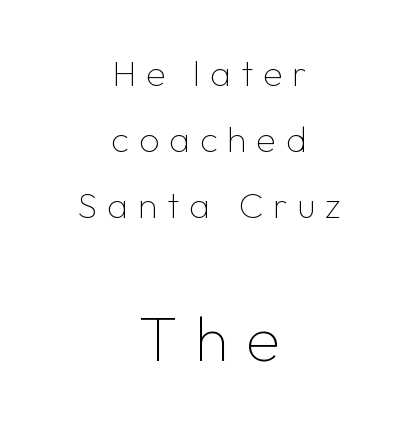
Nothing sits at the stroke ends, so this counts as sans-serif. A clean baseline with only descenders dipping below it. Letters have the restrained weight of plain body copy at most. The letters advance in unequal steps, a hallmark of proportional type. The rag falls on both sides of this text block equally. Tracking here is generous; glyphs stand well apart from one another.
